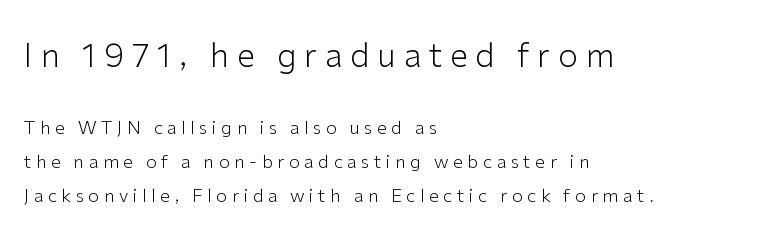
{"serif": "no", "italic": "no", "bold": "no", "weight": "light", "width": "normal", "stroke_contrast": "low", "x_height": "medium", "monospaced": "no", "underline": "no", "align": "left", "line_spacing_ratio": 1.89, "letter_spacing": "wide", "letter_spacing_em": 0.25, "larger_block": "first", "size_ratio": 1.78, "glyph_px": 32}
